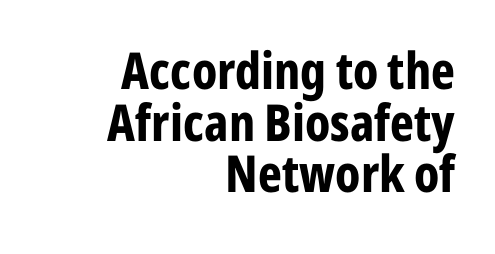
Q: Is the text bold? A: Yes.
Q: Is the text italic (slanted)? A: No, it is upright.
Q: Is the typeface a serif or a sans-serif typeface? A: Sans-serif.
Q: Is the text underlined? A: No.
Q: How is the paragraph aligned? A: Right-aligned.
Q: Is the spacing between letters normal or unusually wide? A: Normal.
Q: Is the spacing between lines tight, normal or loose? A: Tight.
Q: Width (condensed, normal, or wide)? A: Condensed.
Q: Stroke contrast? A: Low.
Q: x-height? A: Medium.
Q: Monospaced? A: No.
